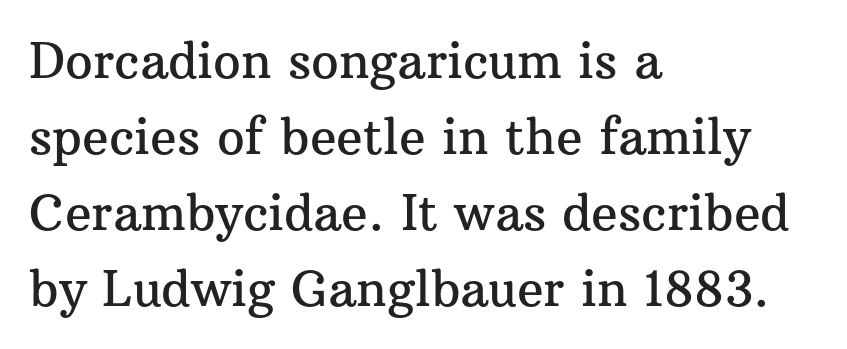
{"serif": "yes", "italic": "no", "width": "normal", "stroke_contrast": "medium", "x_height": "medium", "monospaced": "no", "underline": "no", "align": "left", "line_spacing": "normal", "line_spacing_ratio": 1.55, "letter_spacing": "normal", "letter_spacing_em": 0.0, "glyph_px": 49}
